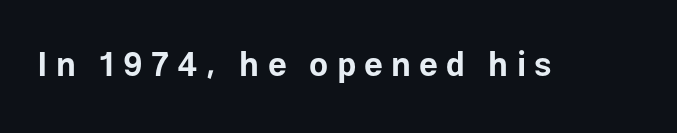
{"serif": "no", "italic": "no", "bold": "yes", "weight": "bold", "width": "normal", "stroke_contrast": "low", "x_height": "medium", "monospaced": "no", "underline": "no", "letter_spacing": "wide", "letter_spacing_em": 0.25, "glyph_px": 33}
